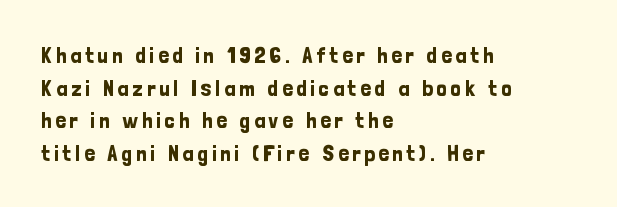
{"italic": "no", "underline": "no", "align": "left", "line_spacing": "normal", "line_spacing_ratio": 1.42, "glyph_px": 23}
